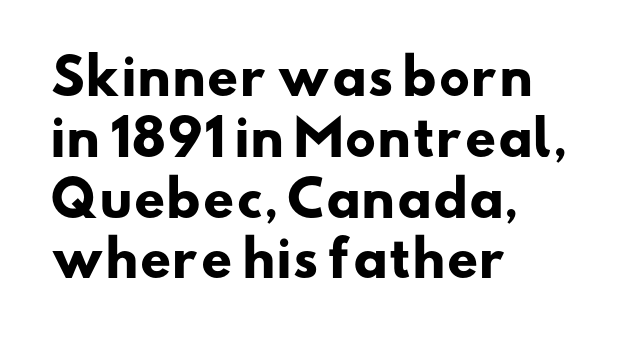
The image shows 49 px heavy, wide sans-serif type; set left-aligned, line spacing 1.24x, normal letter spacing, not underlined; low stroke contrast and a small x-height.
